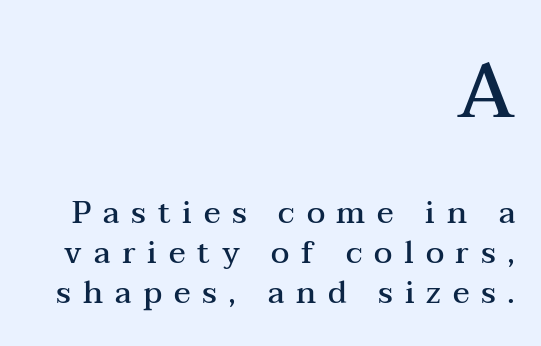
The image shows 77 px semibold, wide serif type, upright; set right-aligned, normal line spacing (1.28x), unusually wide letter spacing (+0.38 em), not underlined; the first (top) block is 2.48x larger; medium stroke contrast and a medium x-height.
